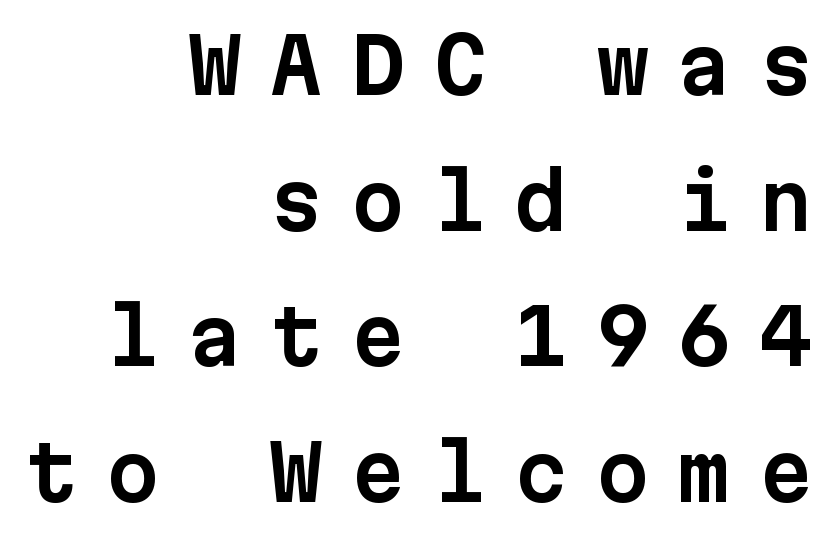
Q: Is the text italic (slanted)? A: No, it is upright.
Q: Is the typeface a serif or a sans-serif typeface? A: Sans-serif.
Q: Is the text underlined? A: No.
Q: How is the paragraph aligned? A: Right-aligned.
Q: Is the spacing between letters normal or unusually wide? A: Unusually wide.
Q: Width (condensed, normal, or wide)? A: Normal.
Q: Stroke contrast? A: Low.
Q: x-height? A: Medium.
Q: Monospaced? A: Yes.
